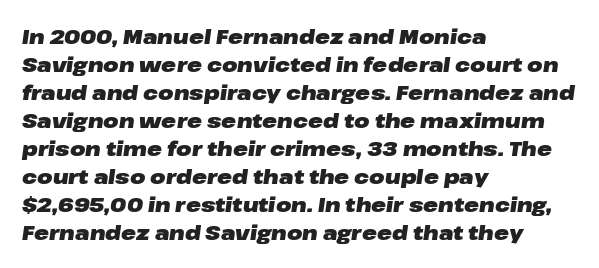
The passage shown stacks its lines at a standard gap. Standard letterfit; no display-style spreading of the glyphs. Its strokes are broad and dark, the hallmark of bold type. The rendering applies a slant to the glyphs. Check under the words: just untouched page. The paragraph shown leans on its left margin.
